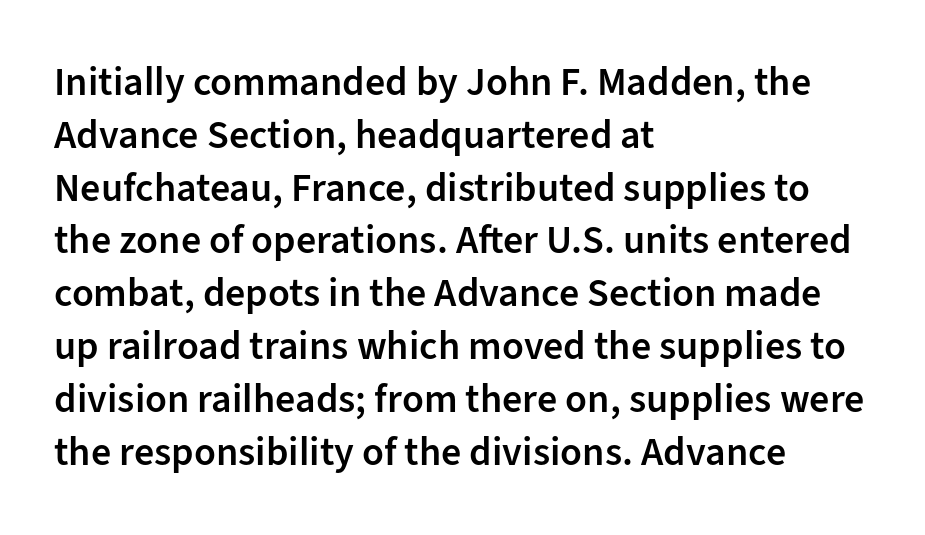
Q: Is the text bold? A: Semi-bold.
Q: Is the text italic (slanted)? A: No, it is upright.
Q: Is the typeface a serif or a sans-serif typeface? A: Sans-serif.
Q: Is the text underlined? A: No.
Q: How is the paragraph aligned? A: Left-aligned.
Q: Is the spacing between letters normal or unusually wide? A: Normal.
Q: Is the spacing between lines tight, normal or loose? A: Normal.
Q: Width (condensed, normal, or wide)? A: Normal.
Q: Stroke contrast? A: Low.
Q: x-height? A: Medium.
Q: Monospaced? A: No.
